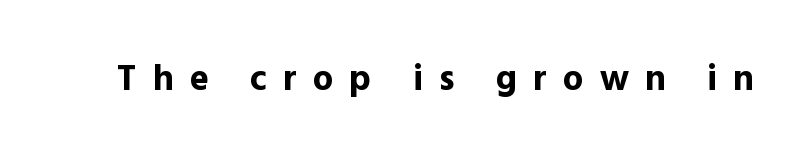
This rendering features lettering with no underline. Check where the strokes stop: nothing finishes them off — pure sans. Loose tracking; the words dissolve into strings of separated letters. The passage shown is emphatically bold.
